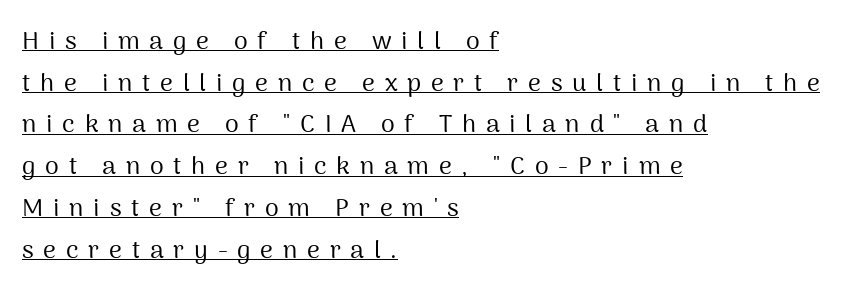
Q: Is the text bold? A: No.
Q: Is the text italic (slanted)? A: No, it is upright.
Q: Is the text underlined? A: Yes.
Q: How is the paragraph aligned? A: Left-aligned.
Q: Is the spacing between letters normal or unusually wide? A: Unusually wide.
Q: Is the spacing between lines tight, normal or loose? A: Normal.
